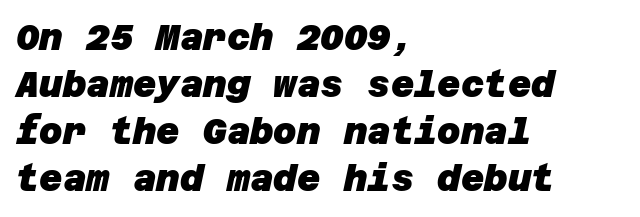
{"serif": "no", "bold": "yes", "weight": "heavy", "width": "normal", "stroke_contrast": "low", "x_height": "large", "underline": "no", "align": "left", "line_spacing": "normal", "line_spacing_ratio": 1.31, "letter_spacing": "normal", "letter_spacing_em": 0.0, "glyph_px": 36}
